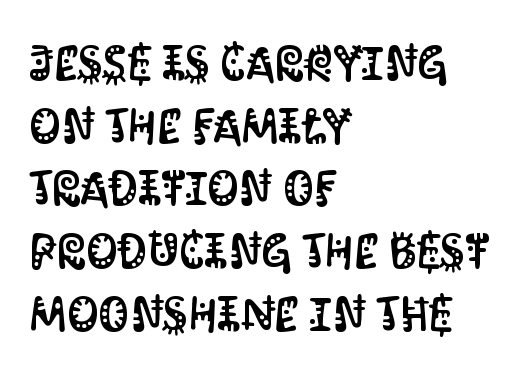
The image shows 49 px condensed sans-serif type, upright; set left-aligned, normal line spacing (1.28x), normal letter spacing, not underlined; medium stroke contrast and a large x-height.
